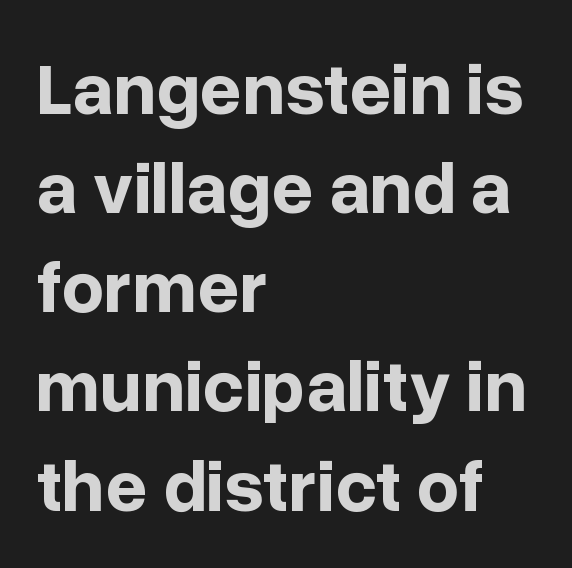
Q: Is the text bold? A: Yes.
Q: Is the text italic (slanted)? A: No, it is upright.
Q: Is the typeface a serif or a sans-serif typeface? A: Sans-serif.
Q: Is the text underlined? A: No.
Q: How is the paragraph aligned? A: Left-aligned.
Q: Is the spacing between letters normal or unusually wide? A: Normal.
Q: Is the spacing between lines tight, normal or loose? A: Normal.
Q: Width (condensed, normal, or wide)? A: Normal.
Q: Stroke contrast? A: Low.
Q: x-height? A: Medium.
Q: Monospaced? A: No.
